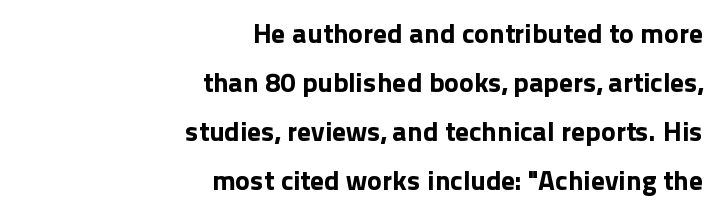
Q: Is the text italic (slanted)? A: No, it is upright.
Q: Is the typeface a serif or a sans-serif typeface? A: Sans-serif.
Q: Is the text underlined? A: No.
Q: How is the paragraph aligned? A: Right-aligned.
Q: Is the spacing between letters normal or unusually wide? A: Normal.
Q: Width (condensed, normal, or wide)? A: Normal.
Q: Stroke contrast? A: Low.
Q: x-height? A: Medium.
Q: Monospaced? A: No.
